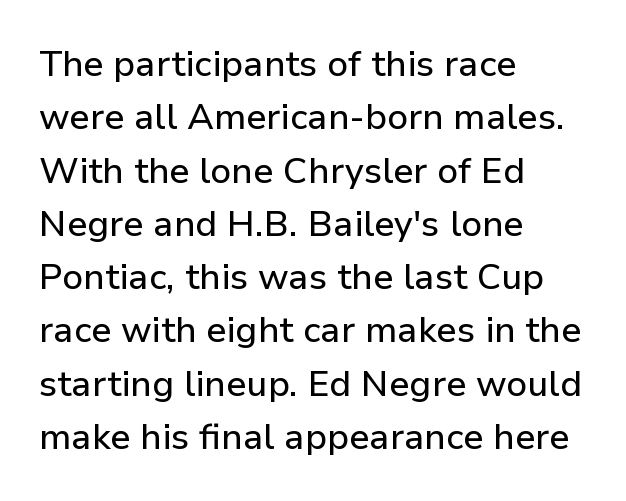
Check the space under the baseline: it is left empty. This sample uses an upright cut, with every glyph sitting square on the baseline. Interline gaps are of average width in this sample. Caption: standard tracking, unaltered. The rendering shows plain stroke endings on the letterforms — a sans-serif design.
